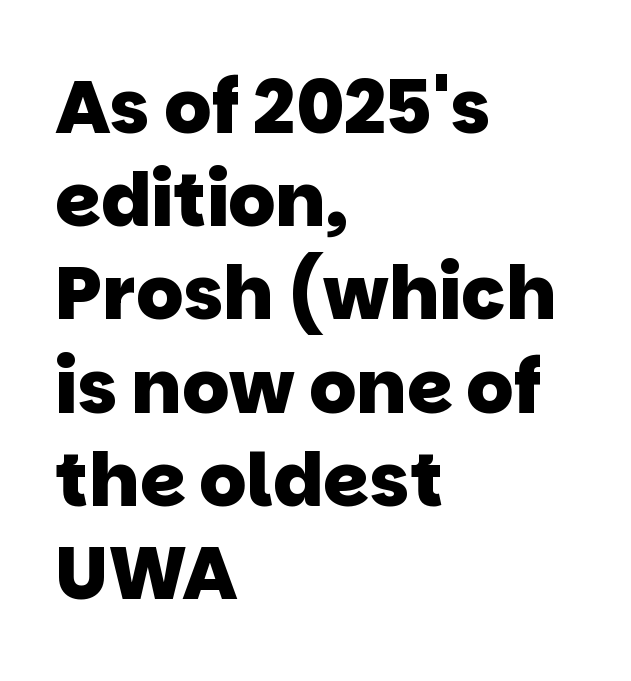
Q: Is the text bold? A: Yes.
Q: Is the typeface a serif or a sans-serif typeface? A: Sans-serif.
Q: Is the text underlined? A: No.
Q: How is the paragraph aligned? A: Left-aligned.
Q: Is the spacing between letters normal or unusually wide? A: Normal.
Q: Is the spacing between lines tight, normal or loose? A: Normal.
Q: Width (condensed, normal, or wide)? A: Normal.
Q: Stroke contrast? A: Low.
Q: x-height? A: Large.
Q: Monospaced? A: No.
